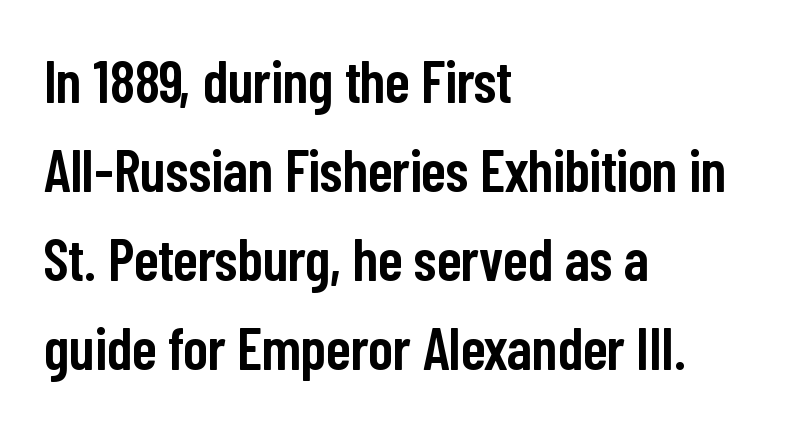
{"serif": "no", "italic": "no", "bold": "semi", "weight": "semibold", "width": "condensed", "stroke_contrast": "low", "x_height": "medium", "monospaced": "no", "underline": "no", "align": "left", "line_spacing": "normal", "line_spacing_ratio": 1.51, "letter_spacing": "normal", "letter_spacing_em": 0.0, "glyph_px": 59}
